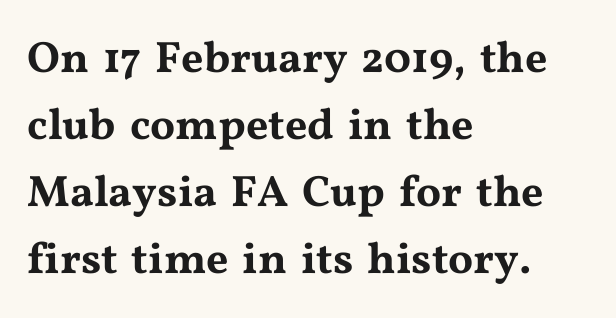
This rendering leaves character spacing at its baseline value. How would I describe the line gaps? Plain and ordinary. Character widths vary here, with narrow letters taking less room than wide ones. In terms of posture, this sample is upright. Are there feet on the stems? There are — it's a serif.
